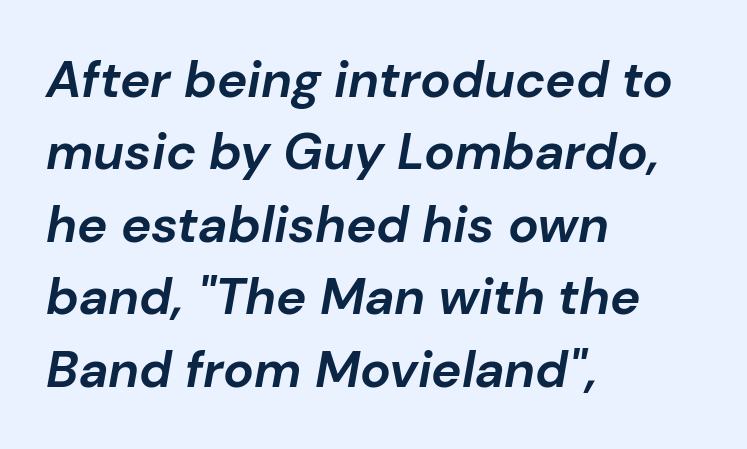
The image shows 51 px bold type, italic (leaning right); set left-aligned, normal line spacing (1.42x), normal letter spacing, not underlined; low stroke contrast and a medium x-height.
